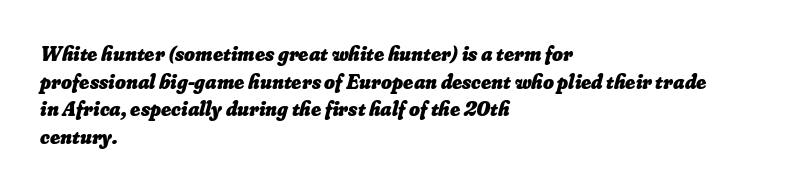
Notice how the passage keeps a crisp vertical edge on the left only. The space between consecutive lines is moderate. Pretty heavy lettering here — definitely bold. Spacing between characters is what you'd get straight out of the box. Beneath every word, the page is bare.
